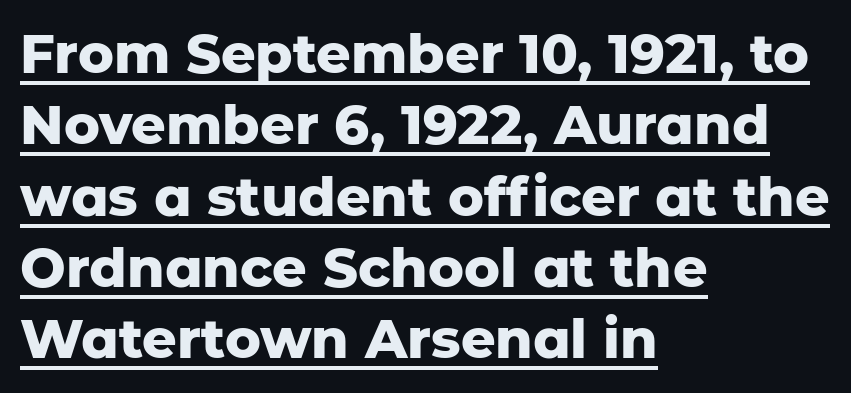
The gaps between neighbouring characters are ordinary and unremarkable. Is this a fixed-width face? No — the glyphs have proportional, varying widths. Caption: lettering with a line underneath. The passage is arranged the way most books set body copy — flush left.
